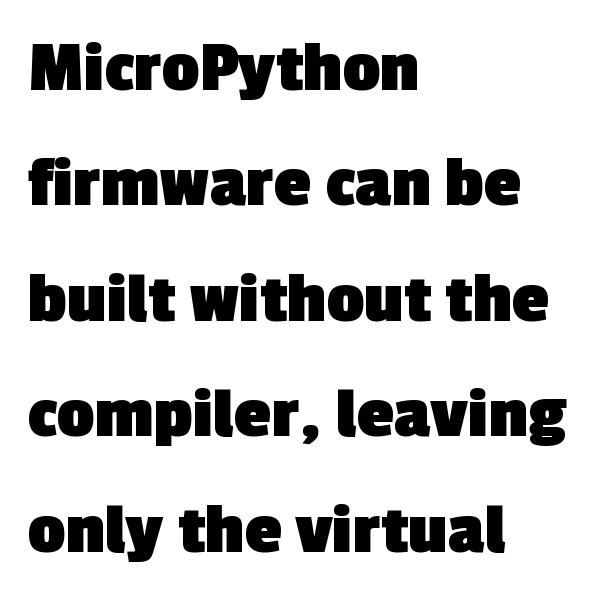
Letters rest on an invisible, unmarked baseline. How heavy is the stroke? Heavy — this is a bold. Notice how the passage keeps a crisp vertical edge on the left only. Varying glyph widths throughout — classic text-font behaviour. Inter-character spacing is left at the font's built-in metrics. Regarding leading, the lines here are spaced in the standard way.
